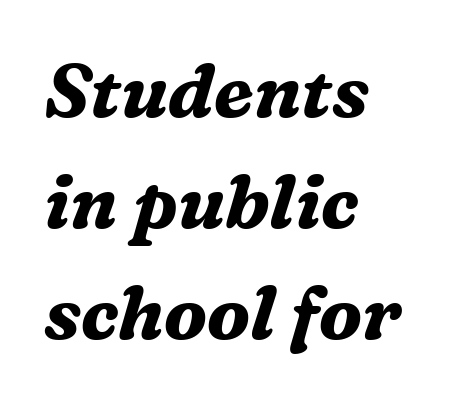
{"serif": "yes", "italic": "yes", "lean": "right", "slant_degrees": 16, "bold": "yes", "weight": "bold", "width": "normal", "stroke_contrast": "medium", "x_height": "medium", "monospaced": "no", "underline": "no", "align": "left", "line_spacing": "normal", "line_spacing_ratio": 1.5, "letter_spacing": "normal", "letter_spacing_em": 0.0, "glyph_px": 74}
